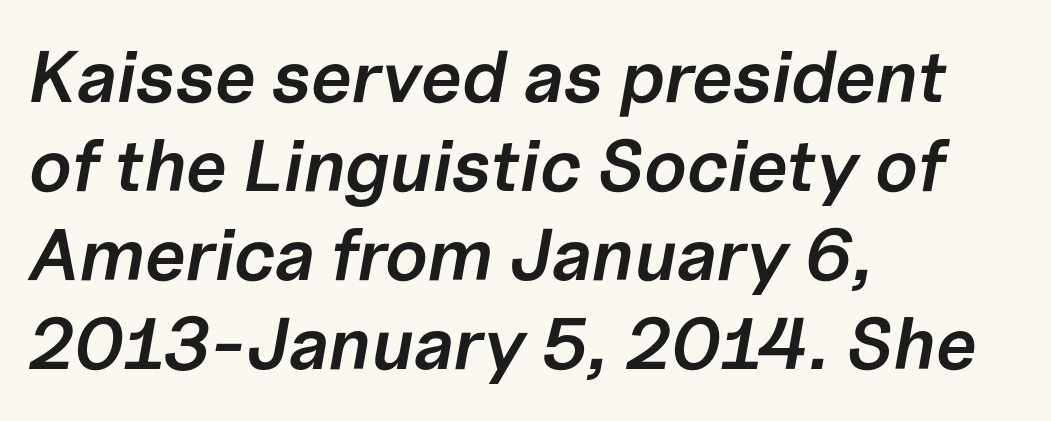
{"italic": "yes", "lean": "right", "slant_degrees": 10, "bold": "semi", "weight": "semibold", "width": "normal", "stroke_contrast": "low", "x_height": "medium", "monospaced": "no", "underline": "no", "align": "left", "line_spacing_ratio": 1.22, "letter_spacing": "normal", "letter_spacing_em": 0.0, "glyph_px": 73}
